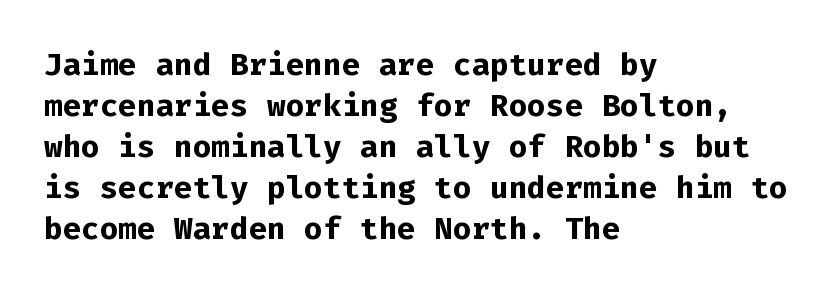
Q: Is the text bold? A: Yes.
Q: Is the text italic (slanted)? A: No, it is upright.
Q: Is the typeface a serif or a sans-serif typeface? A: Sans-serif.
Q: Is the text underlined? A: No.
Q: How is the paragraph aligned? A: Left-aligned.
Q: Is the spacing between letters normal or unusually wide? A: Normal.
Q: Is the spacing between lines tight, normal or loose? A: Normal.
Q: Width (condensed, normal, or wide)? A: Normal.
Q: Stroke contrast? A: Low.
Q: x-height? A: Medium.
Q: Monospaced? A: Yes.
